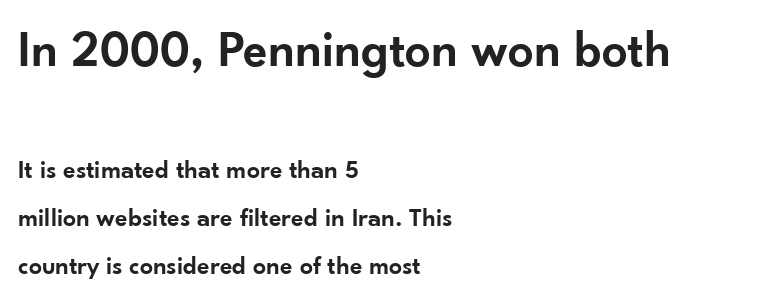
{"serif": "no", "italic": "no", "bold": "semi", "weight": "semibold", "width": "normal", "stroke_contrast": "low", "x_height": "small", "monospaced": "no", "underline": "no", "align": "left", "line_spacing_ratio": 1.85, "letter_spacing": "normal", "letter_spacing_em": 0.0, "larger_block": "first", "size_ratio": 1.96, "glyph_px": 51}
